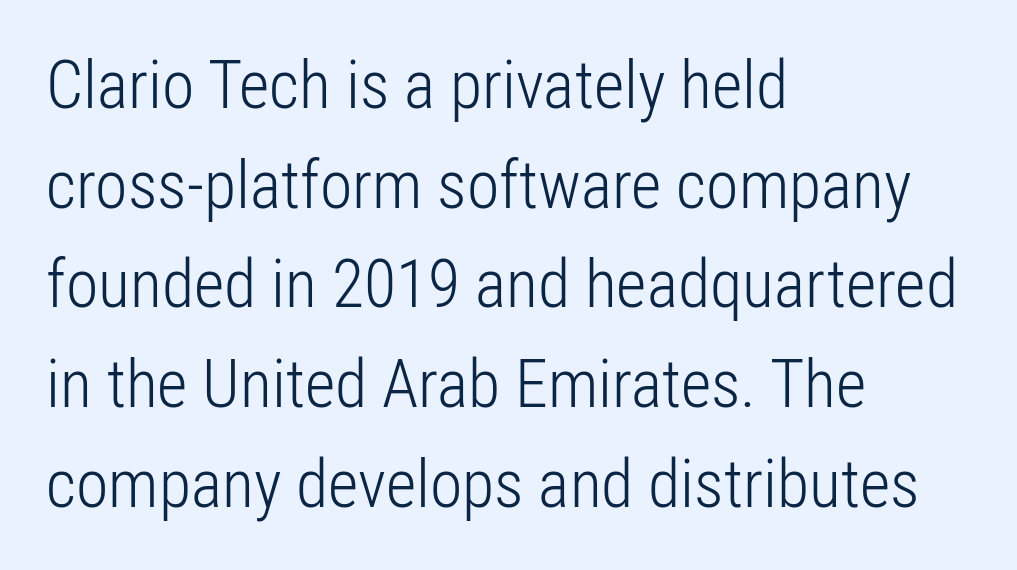
Q: Is the text bold? A: No.
Q: Is the text italic (slanted)? A: No, it is upright.
Q: Is the typeface a serif or a sans-serif typeface? A: Sans-serif.
Q: Is the text underlined? A: No.
Q: How is the paragraph aligned? A: Left-aligned.
Q: Is the spacing between letters normal or unusually wide? A: Normal.
Q: Is the spacing between lines tight, normal or loose? A: Normal.
Q: Width (condensed, normal, or wide)? A: Condensed.
Q: Stroke contrast? A: Low.
Q: x-height? A: Medium.
Q: Monospaced? A: No.
